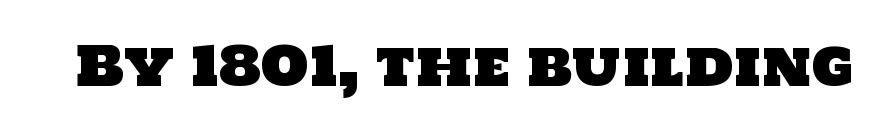
Looks like regular typesetting: each glyph gets only the width it needs. Examine the stroke ends and you'll find no serifs. Descenders hang freely into open space. Here the glyphs are tracked normally, forming tight word shapes.
